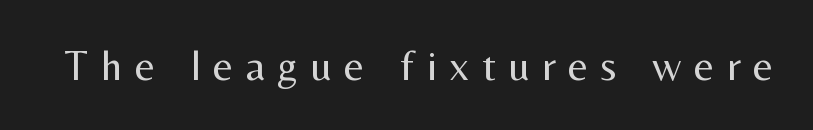
Each stroke keeps to a modest, everyday thickness or less. Letters rest on an invisible, unmarked baseline. Is there any slant? The stems are plumb. The designer went with a sans here, leaving each stem footless. How are the letters spaced? Widely, with obvious added tracking.
